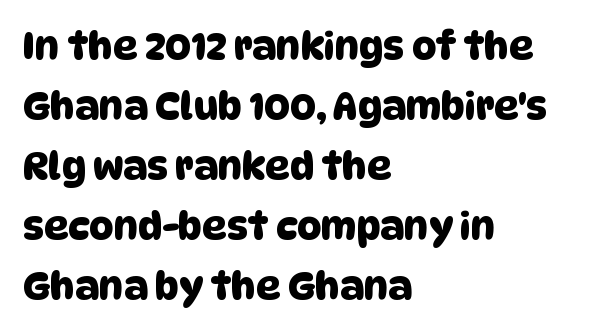
The image shows 38 px sans-serif type; set left-aligned, normal line spacing (1.58x), normal letter spacing, not underlined; low stroke contrast and a large x-height.
